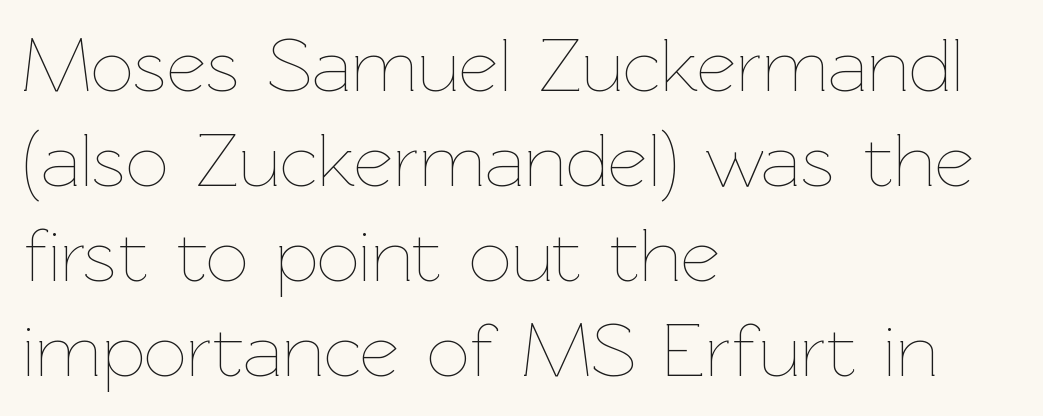
Each word holds together tightly as a unit, with standard inter-letter gaps. The letters stand straight up with perfectly vertical stems. Caption: multi-line text, flush left, ragged right. Nothing heavy about these letters — not bold at all.
